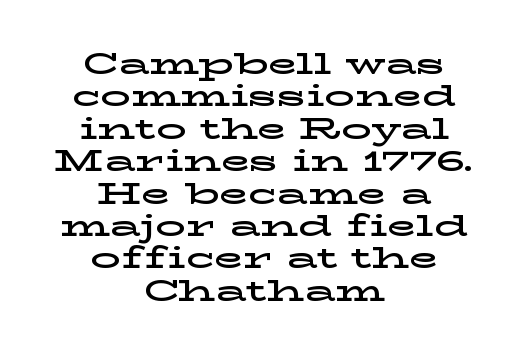
You can tell it's not italic because the verticals are truly vertical. The rendering uses natural spacing where letterforms have individual widths. The passage shown is typeset with a serif family. Each new line begins almost immediately beneath the previous one.
